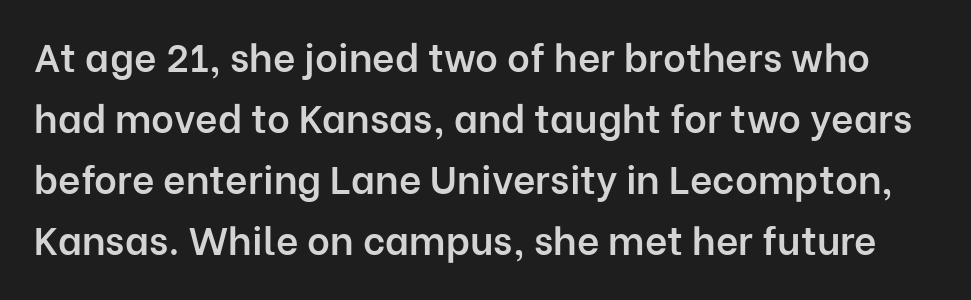
The letters sit at their default tracking, neither squeezed nor spread. Spacing verdict: proportional, widths tailored to each character. In terms of weight, the rendering is demibold, just under bold. The strip under each line holds only bare page. One glance says typical: line gaps are just what's usual. The passage shown is typeset with a sans-serif family.
